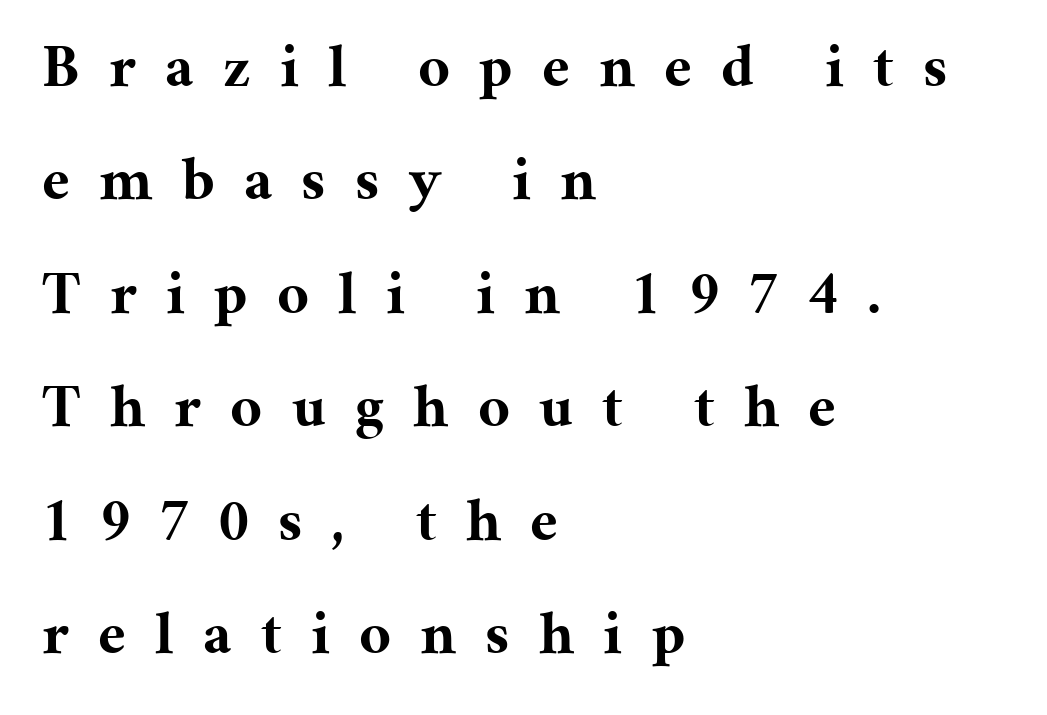
The image shows 62 px bold serif type, upright; set left-aligned, line spacing 1.83x, unusually wide letter spacing (+0.47 em), not underlined; medium stroke contrast and a medium x-height.
